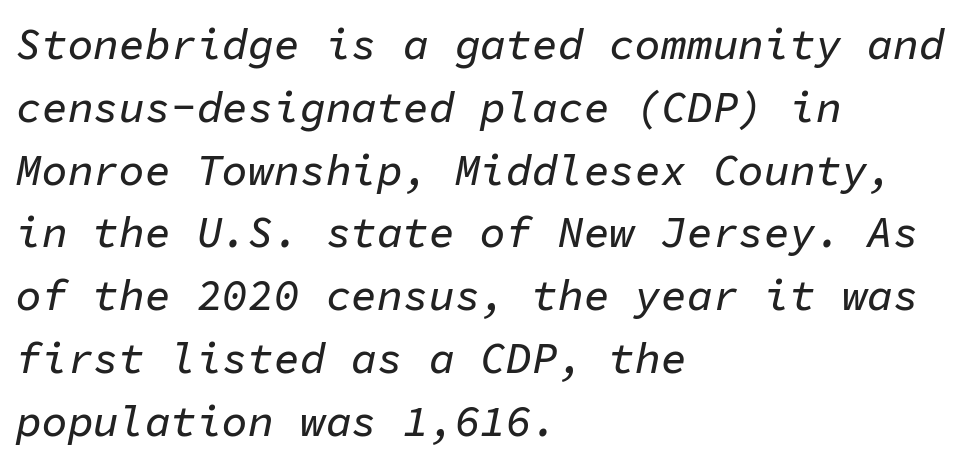
The image shows 43 px text type, italic (leaning right), monospaced; set left-aligned, normal line spacing (1.46x), normal letter spacing, not underlined; low stroke contrast and a medium x-height.
